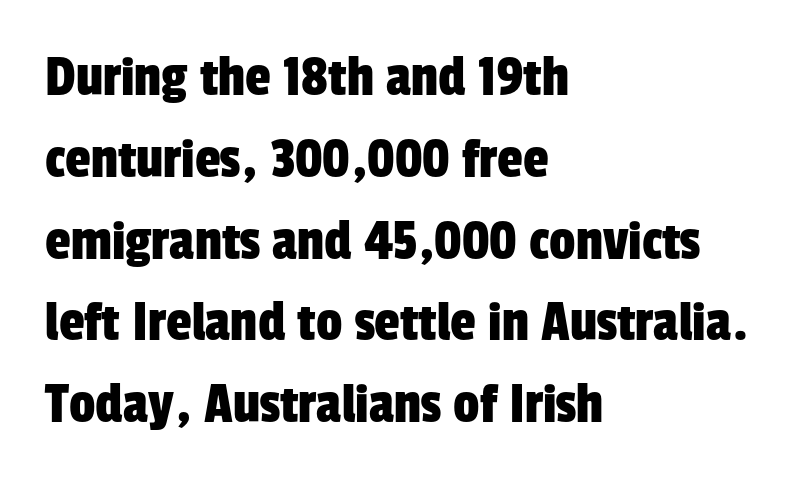
{"serif": "no", "width": "condensed", "stroke_contrast": "low", "x_height": "medium", "monospaced": "no", "underline": "no", "align": "left", "line_spacing": "normal", "line_spacing_ratio": 1.41, "letter_spacing": "normal", "letter_spacing_em": 0.0, "glyph_px": 58}
